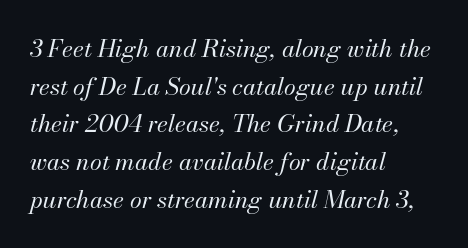
Check under the words: just untouched page. These lines stack with their left ends in a neat column. If you drew a line through each stem, it would be angled. How would I describe the line gaps? Plain and ordinary. A quiet, ordinary-to-light weight characterises the typeface.
